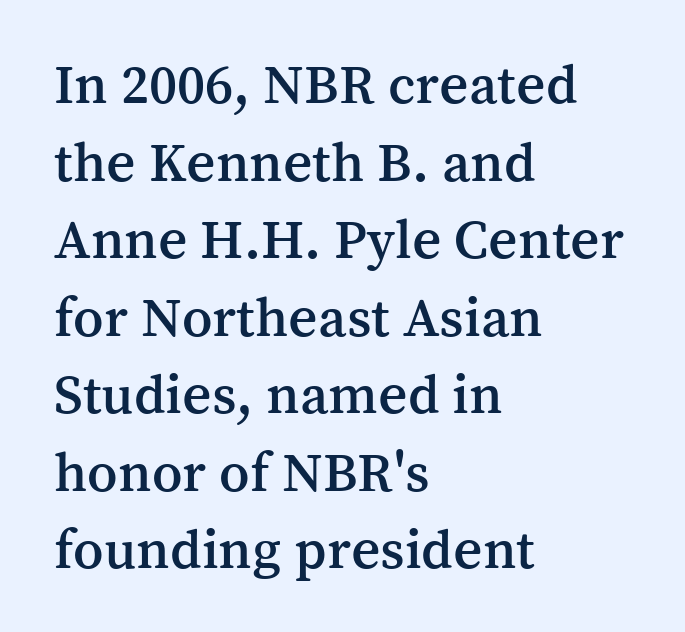
The image shows 57 px serif type, upright; set left-aligned, normal line spacing (1.36x), normal letter spacing, not underlined; medium stroke contrast and a medium x-height.
